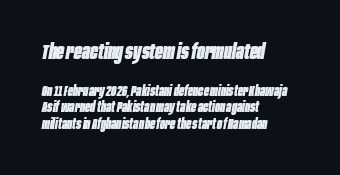
You get the large type first, then a drop to smaller type. Short note: letters normally spaced. Descenders are the only things crossing below the line. The ragged edge is on the right, which tells us the setting is flush left. Its strokes are broad and dark, the hallmark of bold type.
